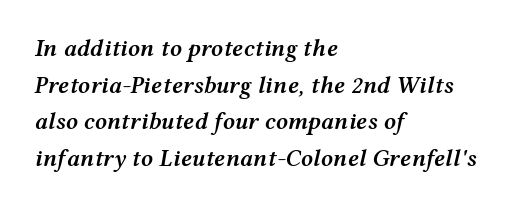
Q: Is the text bold? A: Semi-bold.
Q: Is the text italic (slanted)? A: Yes, it leans right by about 12 degrees.
Q: Is the text underlined? A: No.
Q: How is the paragraph aligned? A: Left-aligned.
Q: Is the spacing between letters normal or unusually wide? A: Normal.
Q: Is the spacing between lines tight, normal or loose? A: Normal.
